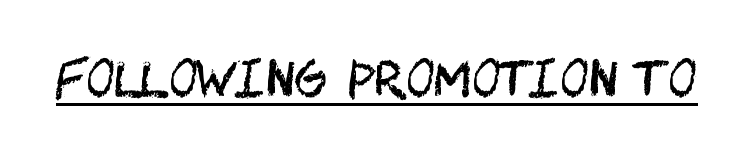
Weight: not bold — regular or lighter. This sample uses a sans-serif face. Does extra space separate the letters? No, they use regular spacing. A rule runs beneath these lines of type.
